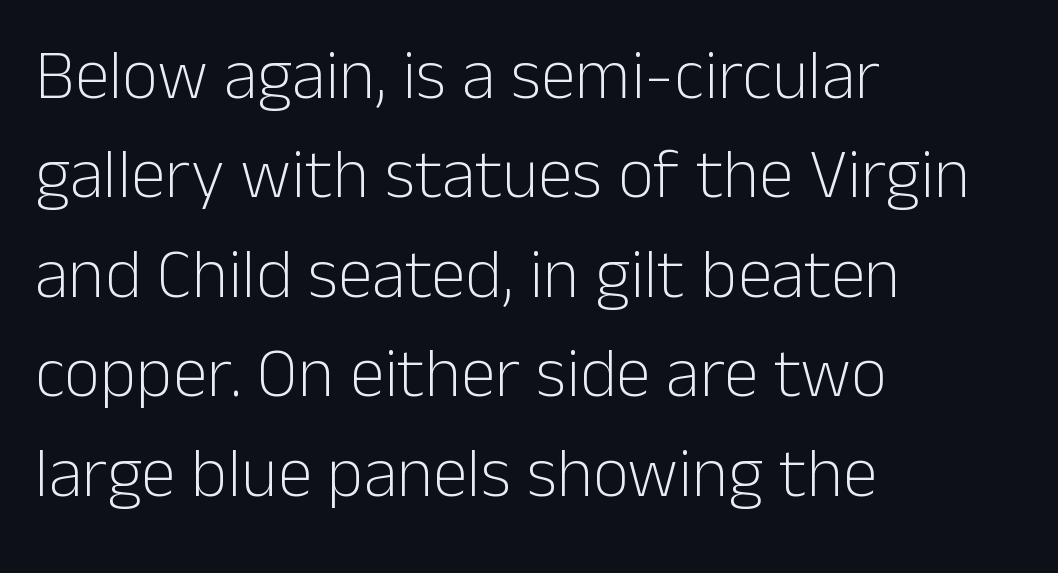
Q: Is the text bold? A: No.
Q: Is the text italic (slanted)? A: No, it is upright.
Q: Is the typeface a serif or a sans-serif typeface? A: Sans-serif.
Q: Is the text underlined? A: No.
Q: How is the paragraph aligned? A: Left-aligned.
Q: Is the spacing between letters normal or unusually wide? A: Normal.
Q: Is the spacing between lines tight, normal or loose? A: Normal.
Q: Width (condensed, normal, or wide)? A: Normal.
Q: Stroke contrast? A: Low.
Q: x-height? A: Medium.
Q: Monospaced? A: No.
